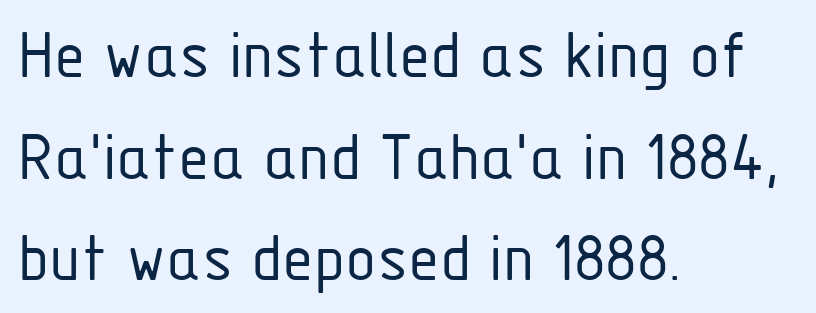
Reading down the block, your eye returns to a fixed left position each line. The font is comparable to plain body text, perhaps lighter. The passage shown is typed in a proportional face where columns would drift. Examine the stroke ends and you'll find no serifs.
